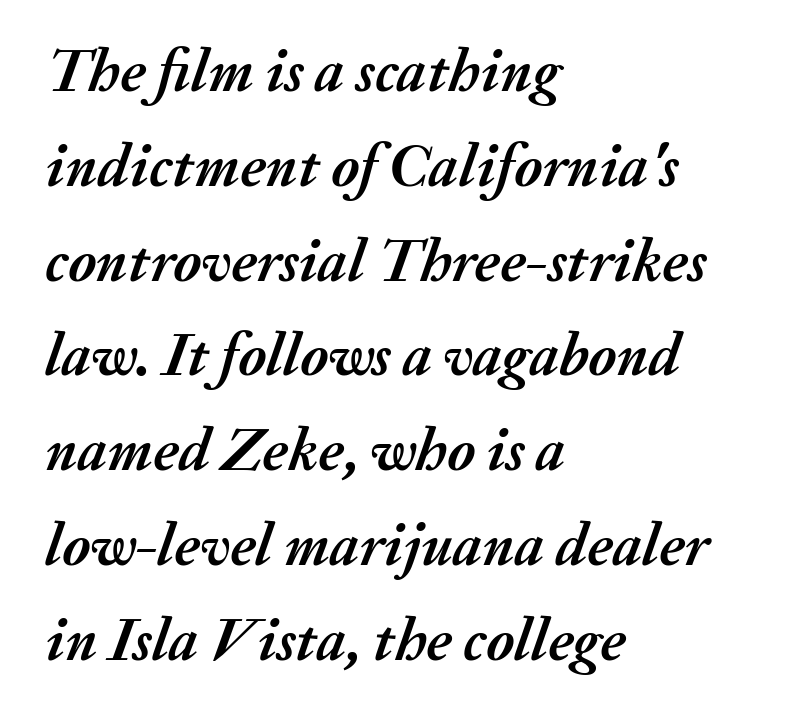
Q: Is the text bold? A: Yes.
Q: Is the text italic (slanted)? A: Yes, it leans right by about 20 degrees.
Q: Is the text underlined? A: No.
Q: How is the paragraph aligned? A: Left-aligned.
Q: Is the spacing between letters normal or unusually wide? A: Normal.
Q: Is the spacing between lines tight, normal or loose? A: Normal.
Q: Width (condensed, normal, or wide)? A: Normal.
Q: Stroke contrast? A: Medium.
Q: x-height? A: Medium.
Q: Monospaced? A: No.
